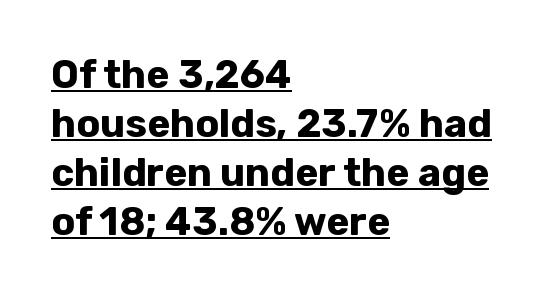
Q: Is the text bold? A: Yes.
Q: Is the text italic (slanted)? A: No, it is upright.
Q: Is the typeface a serif or a sans-serif typeface? A: Sans-serif.
Q: Is the text underlined? A: Yes.
Q: How is the paragraph aligned? A: Left-aligned.
Q: Is the spacing between letters normal or unusually wide? A: Normal.
Q: Is the spacing between lines tight, normal or loose? A: Normal.
Q: Width (condensed, normal, or wide)? A: Normal.
Q: Stroke contrast? A: Low.
Q: x-height? A: Medium.
Q: Monospaced? A: No.
